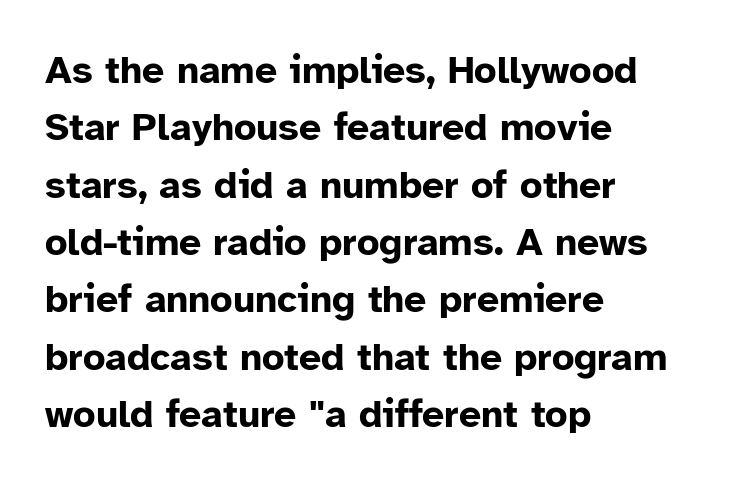
The image shows 39 px bold sans-serif type, upright; set left-aligned, normal line spacing (1.47x), normal letter spacing, not underlined; low stroke contrast and a medium x-height.
